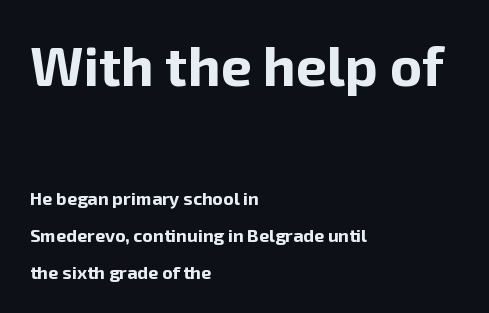
{"serif": "no", "italic": "no", "bold": "yes", "weight": "bold", "width": "normal", "stroke_contrast": "low", "x_height": "medium", "monospaced": "no", "underline": "no", "align": "left", "line_spacing": "loose", "line_spacing_ratio": 2.04, "letter_spacing": "normal", "letter_spacing_em": 0.0, "larger_block": "first", "size_ratio": 3.06, "glyph_px": 55}
